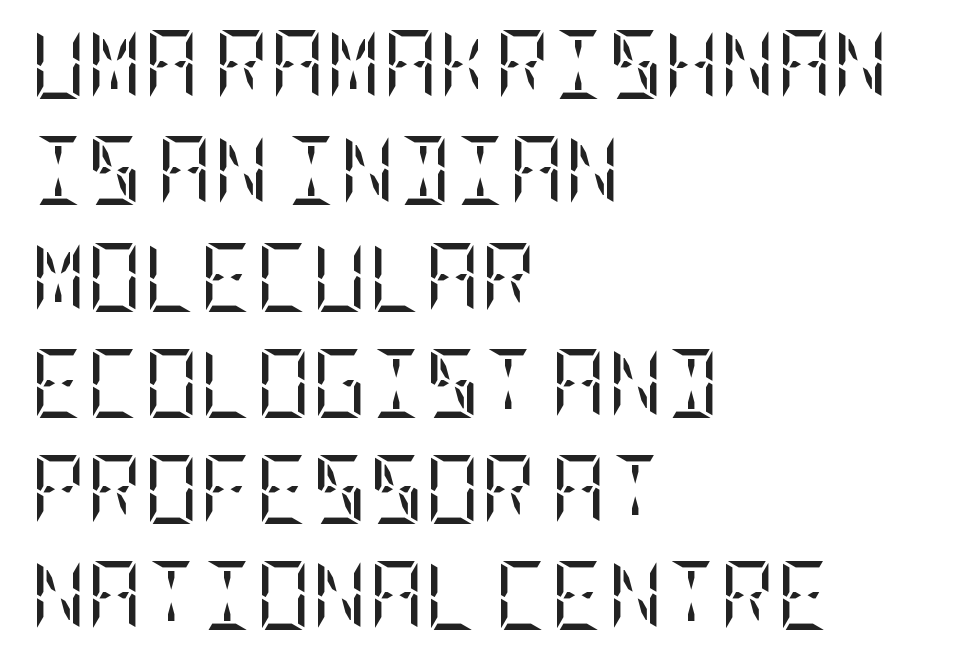
What stands out about the letter spacing? Nothing — it is the standard amount. Words float on clear page, feet unadorned. The vertical gap from one line to the next is medium. Is there any slant? The stems are plumb. Unbolded letterforms with no extra heft.
